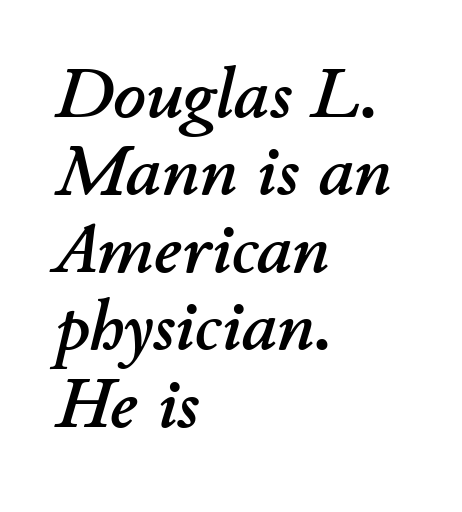
{"italic": "yes", "lean": "right", "slant_degrees": 11, "width": "normal", "stroke_contrast": "low", "x_height": "small", "monospaced": "no", "underline": "no", "align": "left", "line_spacing": "tight", "line_spacing_ratio": 1.09, "letter_spacing": "normal", "letter_spacing_em": 0.0, "glyph_px": 71}
